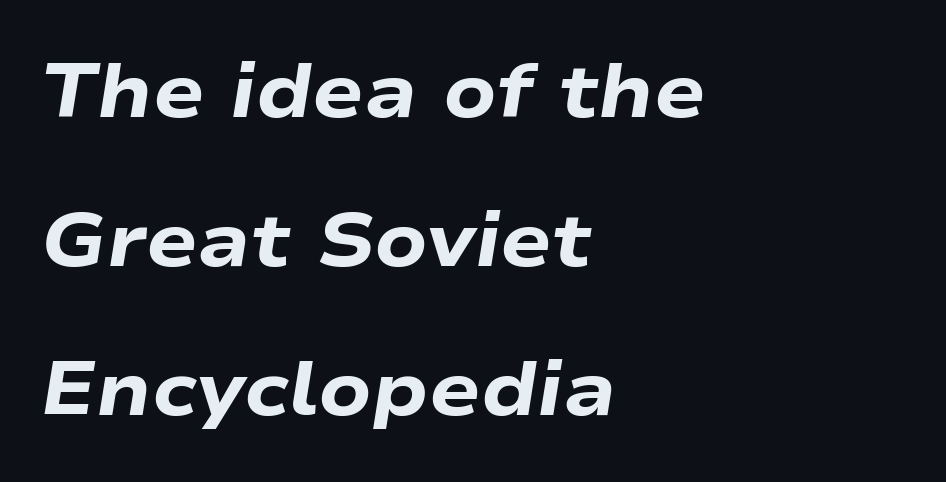
The image shows 76 px heavy, wide type, italic (leaning right); set left-aligned, loose line spacing (1.96x), normal letter spacing, not underlined; low stroke contrast and a medium x-height.
